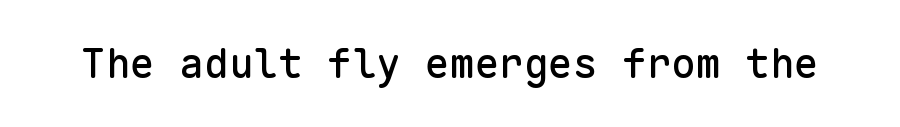
{"serif": "no", "italic": "no", "width": "normal", "stroke_contrast": "low", "x_height": "medium", "monospaced": "yes", "underline": "no", "letter_spacing": "normal", "letter_spacing_em": 0.0, "glyph_px": 41}
